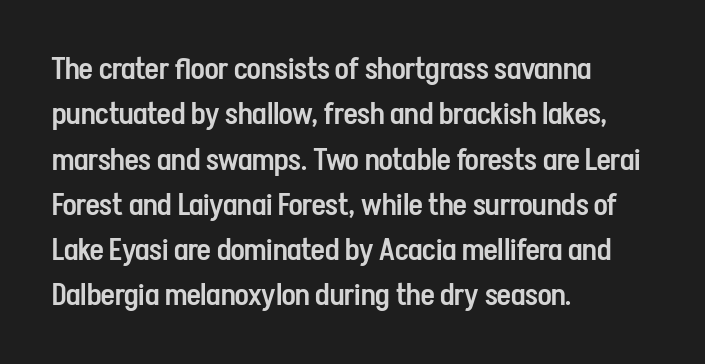
Q: Is the text bold? A: Semi-bold.
Q: Is the text italic (slanted)? A: No, it is upright.
Q: Is the typeface a serif or a sans-serif typeface? A: Sans-serif.
Q: Is the text underlined? A: No.
Q: How is the paragraph aligned? A: Left-aligned.
Q: Is the spacing between letters normal or unusually wide? A: Normal.
Q: Is the spacing between lines tight, normal or loose? A: Normal.
Q: Width (condensed, normal, or wide)? A: Condensed.
Q: Stroke contrast? A: Low.
Q: x-height? A: Medium.
Q: Monospaced? A: No.
